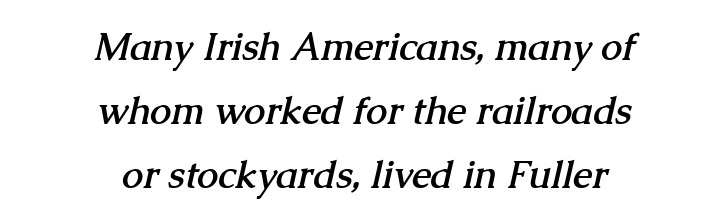
Q: Is the text bold? A: Yes.
Q: Is the typeface a serif or a sans-serif typeface? A: Serif.
Q: Is the text underlined? A: No.
Q: How is the paragraph aligned? A: Centered.
Q: Is the spacing between letters normal or unusually wide? A: Normal.
Q: Is the spacing between lines tight, normal or loose? A: Normal.
Q: Width (condensed, normal, or wide)? A: Normal.
Q: Stroke contrast? A: Medium.
Q: x-height? A: Medium.
Q: Monospaced? A: No.
